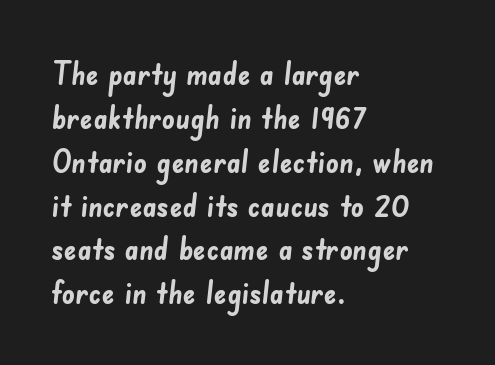
Inter-character spacing is left at the font's built-in metrics. You could not count columns in this text — the font is proportionally spaced. Vertical spacing — default. Each line starts at the same left margin while the right side varies. Summary of weight: heavy, a full bold. Letterform terminals end flat and unadorned throughout the passage.
